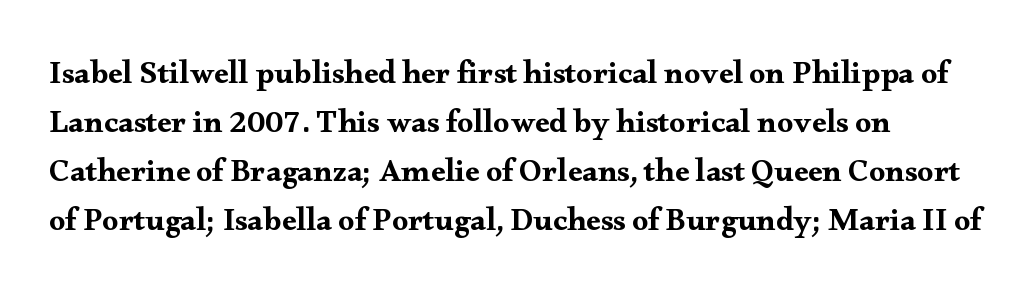
Q: Is the text italic (slanted)? A: No, it is upright.
Q: Is the typeface a serif or a sans-serif typeface? A: Serif.
Q: Is the text underlined? A: No.
Q: How is the paragraph aligned? A: Left-aligned.
Q: Is the spacing between letters normal or unusually wide? A: Normal.
Q: Is the spacing between lines tight, normal or loose? A: Normal.
Q: Width (condensed, normal, or wide)? A: Wide.
Q: Stroke contrast? A: Medium.
Q: x-height? A: Small.
Q: Monospaced? A: No.
